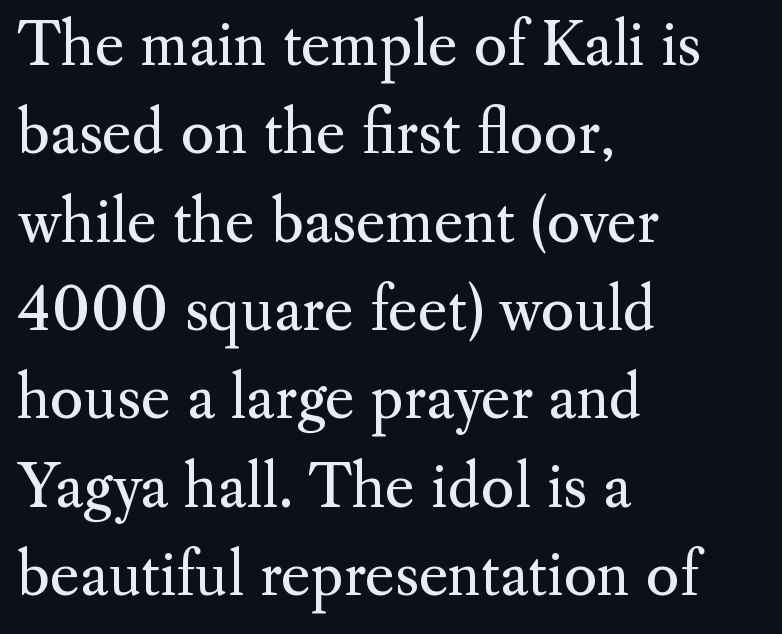
{"serif": "yes", "italic": "no", "bold": "no", "weight": "regular", "width": "normal", "stroke_contrast": "medium", "x_height": "small", "monospaced": "no", "underline": "no", "align": "left", "line_spacing": "normal", "line_spacing_ratio": 1.55, "letter_spacing": "normal", "letter_spacing_em": 0.0, "glyph_px": 57}
